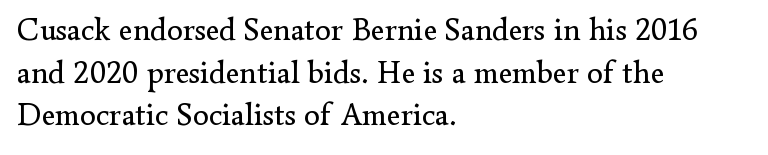
The image shows 32 px regular-weight serif type, upright; set left-aligned, normal line spacing (1.33x), normal letter spacing, not underlined; low stroke contrast and a small x-height.
